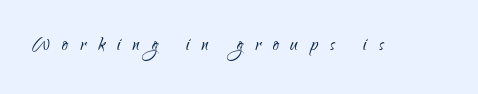
The type is letterspaced generously, with wide tracking. Ink coverage per letter is moderate at most. Descenders are the only things crossing below the line.
